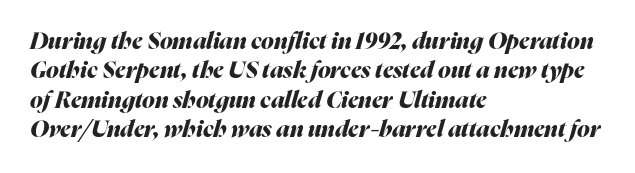
Its strokes are broad and dark, the hallmark of bold type. The face used here has a pronounced slope to its letters. Interline gaps are of average width in this sample. Observe the ordinary spacing: letters are neighbours, not strangers. Is the block centered? No — it sits flush against the left margin. Decoration check: the copy has no underline.
